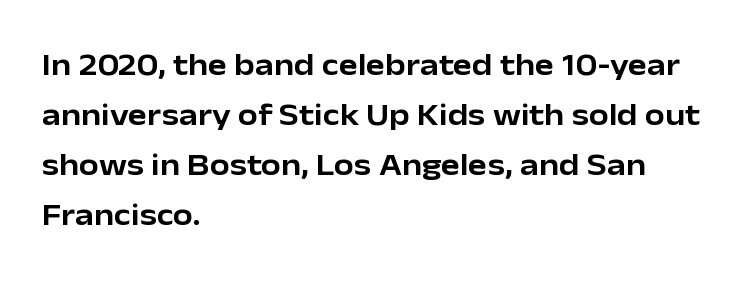
The tracking reads as untouched default to a designer's eye. This is the regular roman posture of the typeface. Do the characters align in a grid? No, the font is proportional. Line spacing here is normal. Visually the block forms a straight wall on the left and a jagged coastline on the right.
